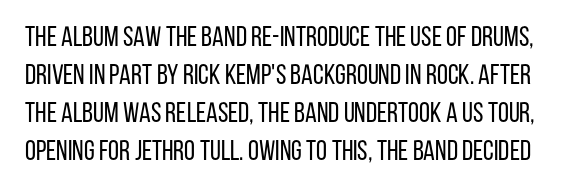
The image shows 28 px regular-weight, condensed sans-serif type, upright; set normal line spacing (1.36x), normal letter spacing, not underlined; low stroke contrast and a large x-height.
